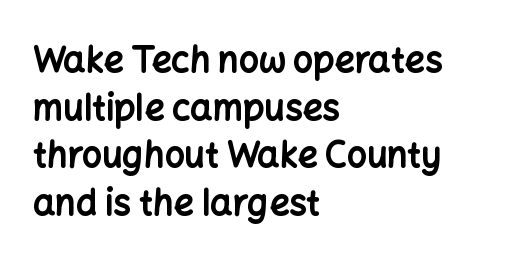
The image shows 35 px bold sans-serif type, upright; set left-aligned, normal line spacing (1.36x), normal letter spacing, not underlined; low stroke contrast and a medium x-height.
